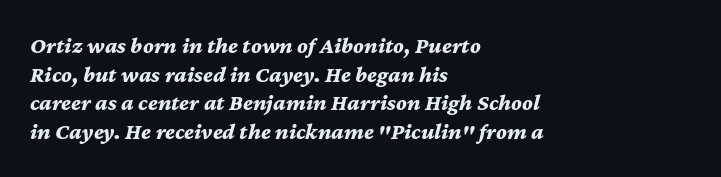
{"italic": "yes", "lean": "right", "slant_degrees": 12, "bold": "yes", "underline": "no", "align": "left", "line_spacing": "normal", "line_spacing_ratio": 1.25, "letter_spacing": "normal", "letter_spacing_em": 0.0, "glyph_px": 23}
